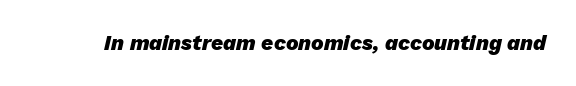
{"italic": "yes", "lean": "right", "slant_degrees": 13, "bold": "yes", "underline": "no", "letter_spacing": "normal", "letter_spacing_em": 0.0, "glyph_px": 21}
